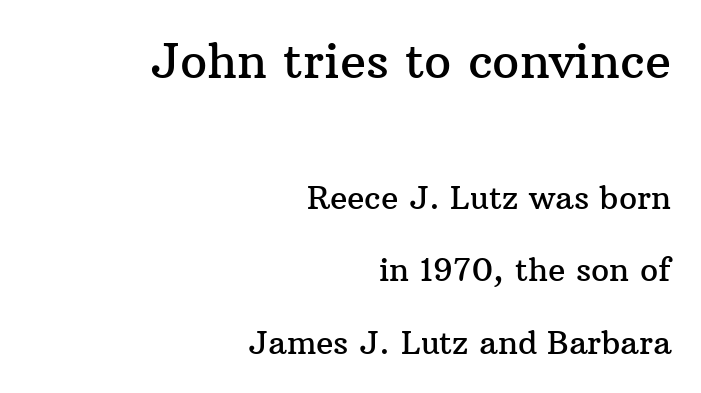
The image shows 48 px serif type, upright; set right-aligned, loose line spacing (2.26x), normal letter spacing, not underlined; the first (top) block is 1.5x larger; medium stroke contrast and a medium x-height.
